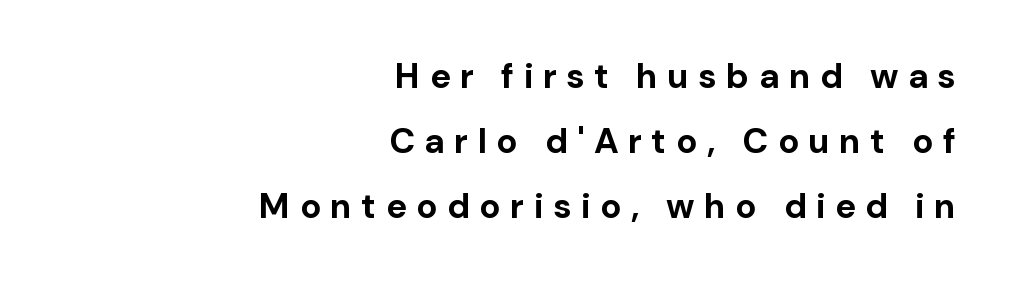
The image shows 35 px bold sans-serif type, upright; set right-aligned, line spacing 1.86x, unusually wide letter spacing (+0.27 em), not underlined; low stroke contrast and a medium x-height.
